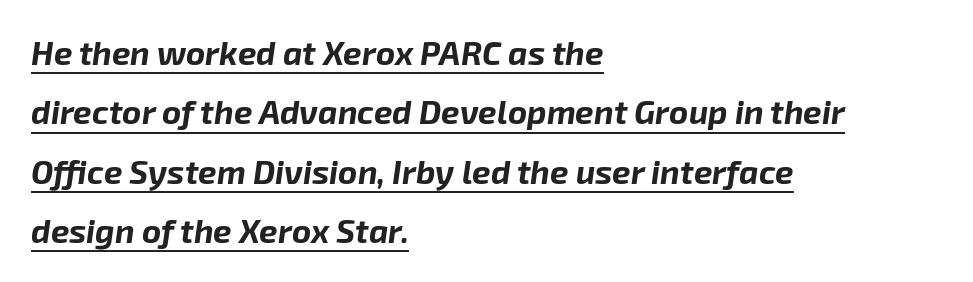
The image shows 33 px bold type, italic (leaning right); set left-aligned, line spacing 1.8x, normal letter spacing, underlined; low stroke contrast and a medium x-height.
